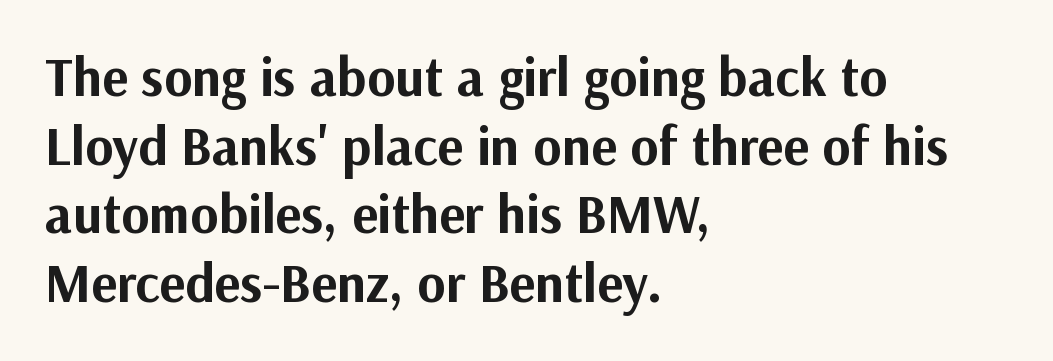
Q: Is the text bold? A: Yes.
Q: Is the text italic (slanted)? A: No, it is upright.
Q: Is the typeface a serif or a sans-serif typeface? A: Sans-serif.
Q: Is the text underlined? A: No.
Q: How is the paragraph aligned? A: Left-aligned.
Q: Is the spacing between letters normal or unusually wide? A: Normal.
Q: Is the spacing between lines tight, normal or loose? A: Normal.
Q: Width (condensed, normal, or wide)? A: Normal.
Q: Stroke contrast? A: Medium.
Q: x-height? A: Medium.
Q: Monospaced? A: No.
